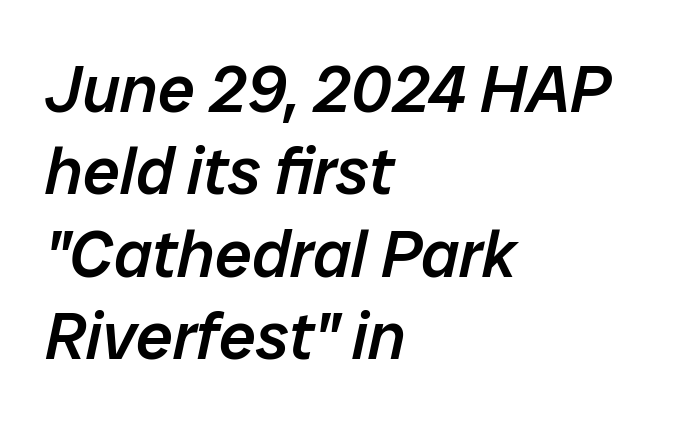
{"italic": "yes", "lean": "right", "slant_degrees": 12, "bold": "semi", "weight": "semibold", "width": "normal", "stroke_contrast": "low", "x_height": "medium", "monospaced": "no", "underline": "no", "align": "left", "line_spacing": "normal", "line_spacing_ratio": 1.25, "letter_spacing": "normal", "letter_spacing_em": 0.0, "glyph_px": 66}
